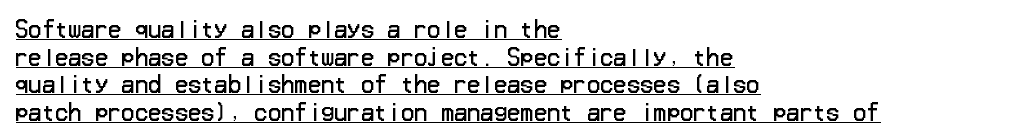
{"italic": "no", "bold": "no", "underline": "yes", "align": "left", "line_spacing": "normal", "line_spacing_ratio": 1.26, "letter_spacing": "normal", "letter_spacing_em": 0.0, "glyph_px": 22}
